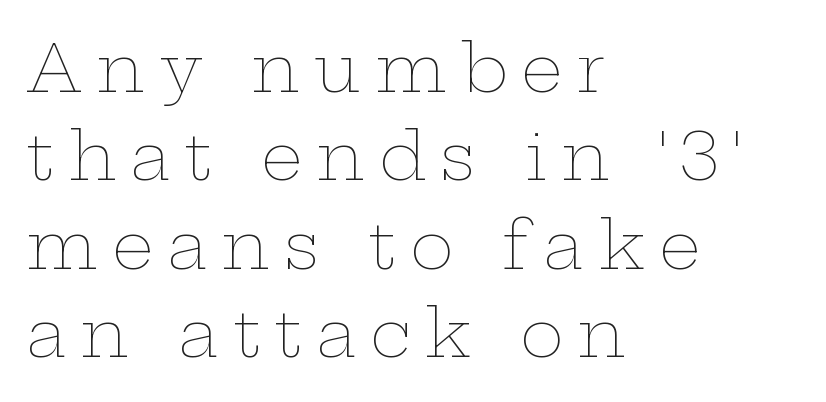
The cut favours lightness, reaching ordinary text weight at its darkest. Lines of text with bare space underneath. The paragraph has a hard left edge and a soft right edge. The space between consecutive lines is moderate. Quick note: not italic, upright.
